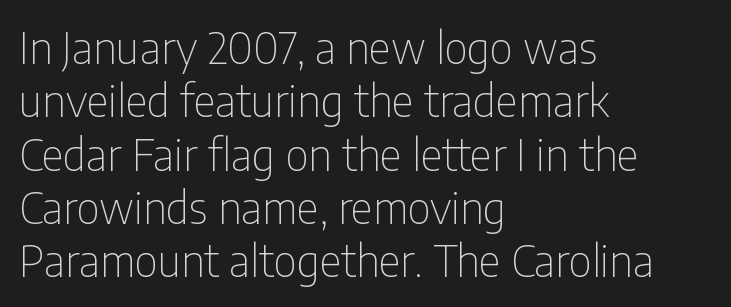
Teacher's note: observe the even left margin — that is flush-left alignment. Note the varied advance widths — an 'i' is clearly narrower than an 'm'. Heft: none added — not bold. This rendering employs a face without finishing strokes, i.e., a sans-serif.
